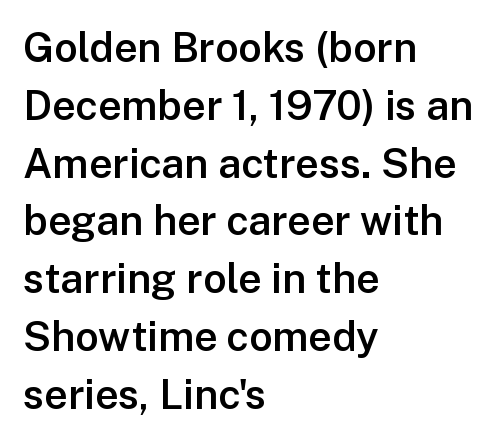
Q: Is the text bold? A: Semi-bold.
Q: Is the text italic (slanted)? A: No, it is upright.
Q: Is the typeface a serif or a sans-serif typeface? A: Sans-serif.
Q: Is the text underlined? A: No.
Q: How is the paragraph aligned? A: Left-aligned.
Q: Is the spacing between letters normal or unusually wide? A: Normal.
Q: Is the spacing between lines tight, normal or loose? A: Normal.
Q: Width (condensed, normal, or wide)? A: Normal.
Q: Stroke contrast? A: Low.
Q: x-height? A: Medium.
Q: Monospaced? A: No.
